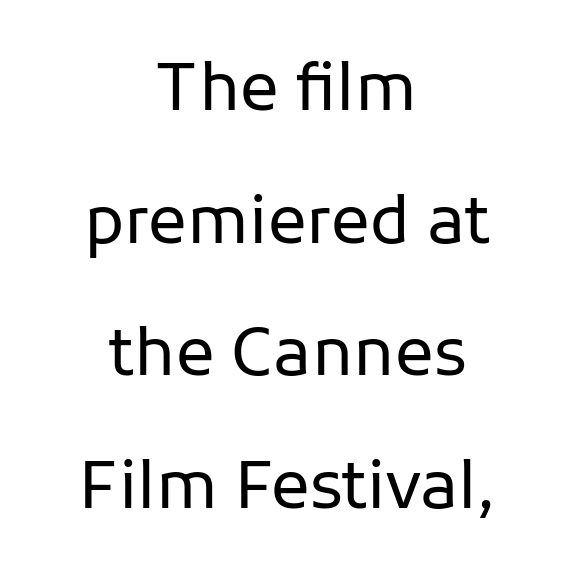
{"serif": "no", "italic": "no", "bold": "no", "weight": "regular", "width": "normal", "stroke_contrast": "low", "x_height": "medium", "monospaced": "no", "underline": "no", "align": "center", "line_spacing": "loose", "line_spacing_ratio": 2.04, "letter_spacing": "normal", "letter_spacing_em": 0.0, "glyph_px": 65}
